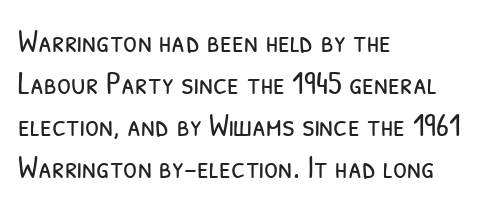
The image shows 32 px light, condensed sans-serif type; set left-aligned, normal line spacing (1.31x), normal letter spacing, not underlined; low stroke contrast and a medium x-height.
